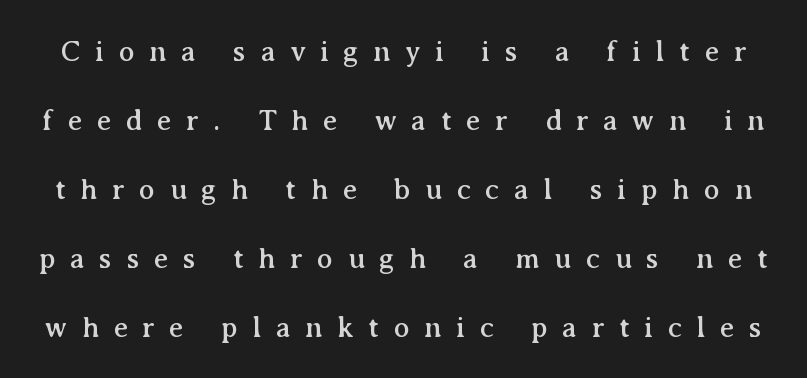
The image shows 30 px serif type, upright; set loose line spacing (2.3x), unusually wide letter spacing (+0.48 em), not underlined; medium stroke contrast and a medium x-height.
